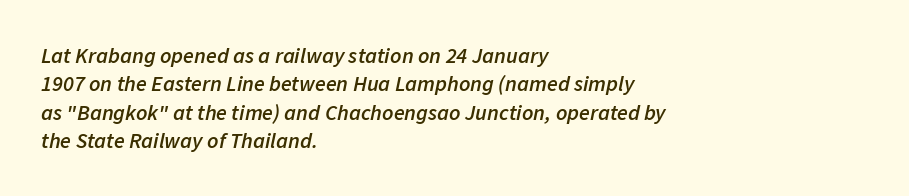
Q: Is the text bold? A: Semi-bold.
Q: Is the text italic (slanted)? A: Yes, it leans right by about 11 degrees.
Q: Is the text underlined? A: No.
Q: How is the paragraph aligned? A: Left-aligned.
Q: Is the spacing between letters normal or unusually wide? A: Normal.
Q: Is the spacing between lines tight, normal or loose? A: Normal.
